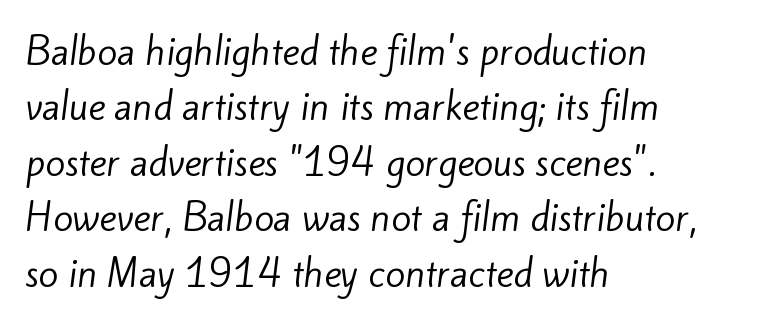
Q: Is the text bold? A: No.
Q: Is the typeface a serif or a sans-serif typeface? A: Sans-serif.
Q: Is the text underlined? A: No.
Q: How is the paragraph aligned? A: Left-aligned.
Q: Is the spacing between letters normal or unusually wide? A: Normal.
Q: Is the spacing between lines tight, normal or loose? A: Normal.
Q: Width (condensed, normal, or wide)? A: Normal.
Q: Stroke contrast? A: Low.
Q: x-height? A: Small.
Q: Monospaced? A: No.
